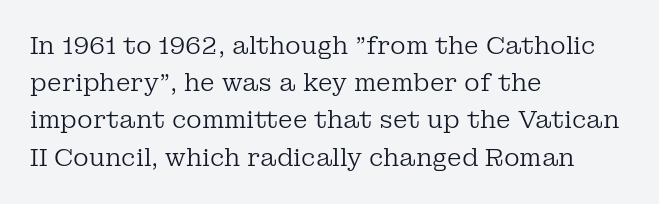
The image shows 24 px text type, upright; set left-aligned, normal line spacing (1.55x), normal letter spacing, not underlined.
